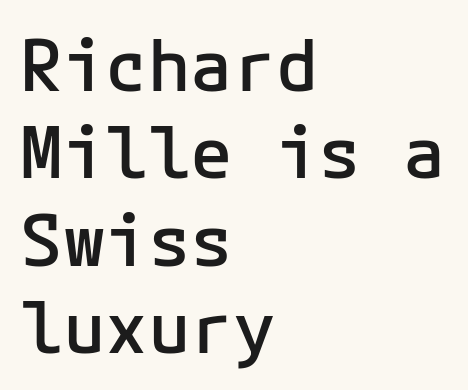
Strokes here are thickened, but only to semibold level. The paragraph shown leans on its left margin. The glyphs are unaccompanied by any horizontal stroke below them. Classification — sans serif. The font's upright variant was chosen for this text. Nobody touched the tracking dial on this one.
